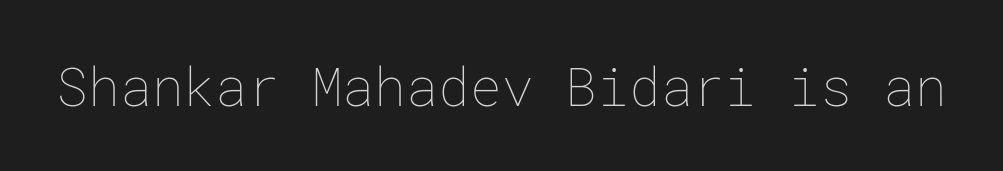
This reads as an unemphasized weight, regular at the heaviest. The letters stand straight up with perfectly vertical stems. This rendering leaves character spacing at its baseline value. A bare baseline throughout the passage.
